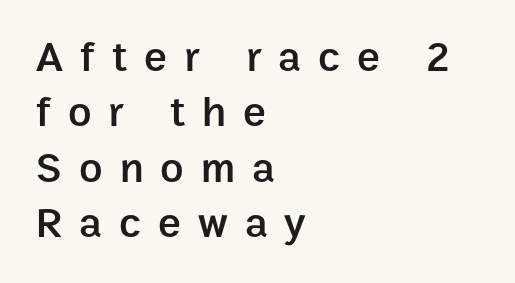
A roman cut, with each character standing at attention. Descenders hang freely into open space. Emphasis by weight is partial: semibold. Here the designer chose a conventional face with non-uniform glyph widths. The ragged edge is on the right, which tells us the setting is flush left. What stands out about the letter spacing? Its width — letters are far apart.
